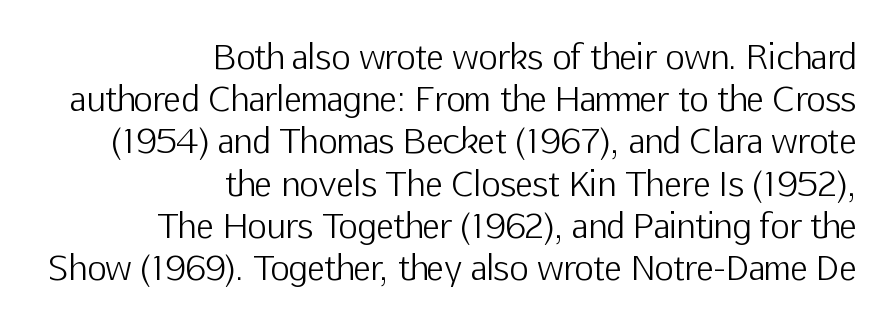
{"serif": "no", "italic": "no", "bold": "no", "weight": "light", "width": "normal", "stroke_contrast": "low", "x_height": "medium", "monospaced": "no", "underline": "no", "align": "right", "line_spacing": "normal", "line_spacing_ratio": 1.28, "letter_spacing": "normal", "letter_spacing_em": 0.0, "glyph_px": 33}
